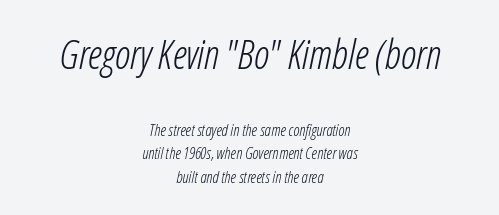
The image shows 40 px light, condensed type, italic (leaning right); set centered, normal line spacing (1.49x), normal letter spacing, not underlined; the first (top) block is 2.5x larger; low stroke contrast and a medium x-height.
